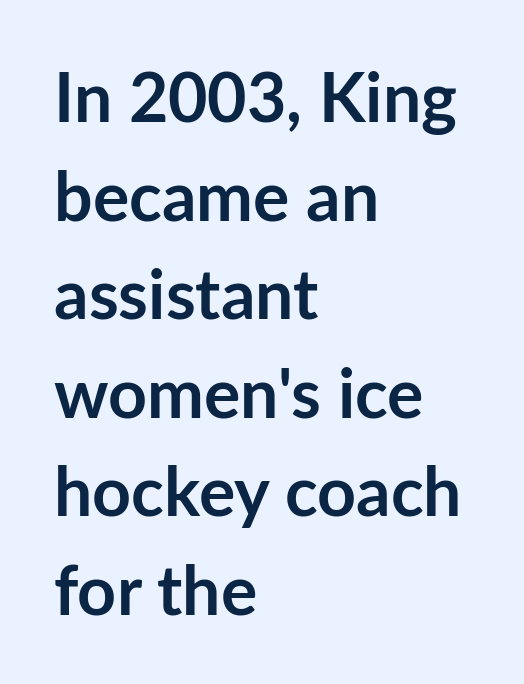
Serif or sans? Sans — the stroke terminals are bare. Look at the tracking — it's just the regular setting, nothing added. Every character sits straight up, as roman type does. Think of a printed novel: that variable character pitch is what you see here.
